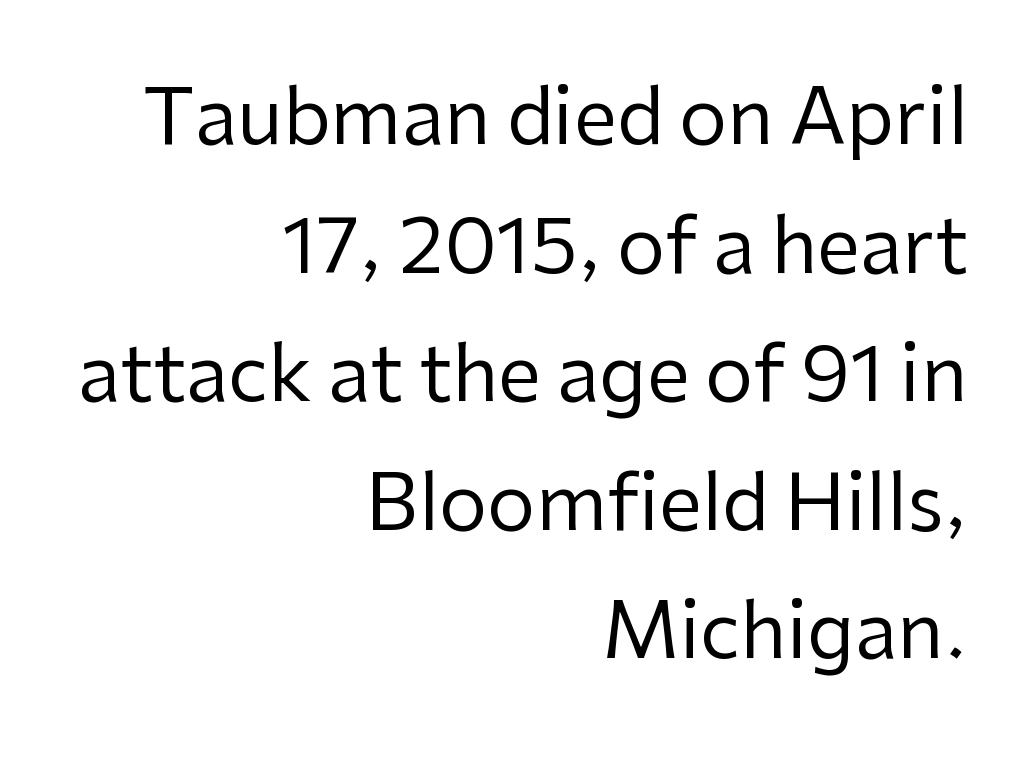
{"serif": "no", "italic": "no", "bold": "no", "weight": "regular", "width": "normal", "stroke_contrast": "low", "x_height": "medium", "monospaced": "no", "underline": "no", "align": "right", "line_spacing": "normal", "line_spacing_ratio": 1.67, "letter_spacing": "normal", "letter_spacing_em": 0.0, "glyph_px": 77}
